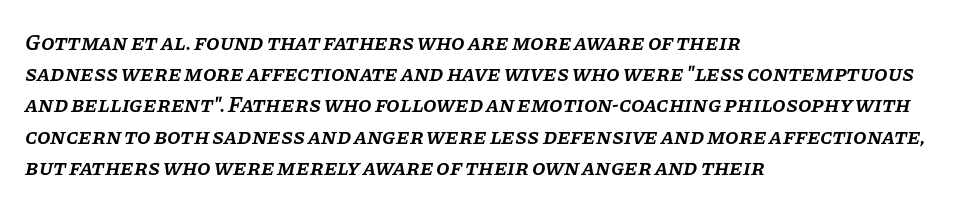
{"italic": "yes", "lean": "right", "slant_degrees": 11, "bold": "semi", "underline": "no", "align": "left", "line_spacing": "normal", "line_spacing_ratio": 1.42, "letter_spacing": "normal", "letter_spacing_em": 0.0, "glyph_px": 22}
